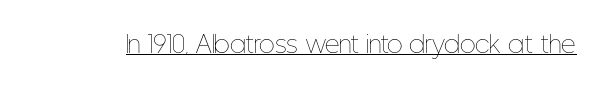
{"italic": "no", "bold": "no", "underline": "yes", "letter_spacing": "normal", "letter_spacing_em": 0.0, "glyph_px": 23}
